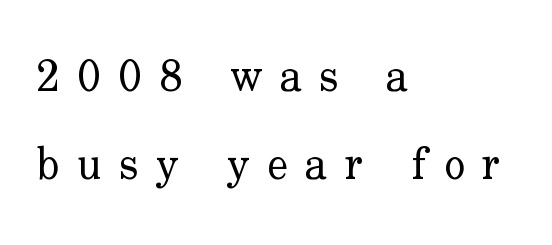
The image shows 44 px regular-weight serif type, upright; set left-aligned, loose line spacing (2.0x), unusually wide letter spacing (+0.4 em), not underlined; low stroke contrast and a small x-height.
